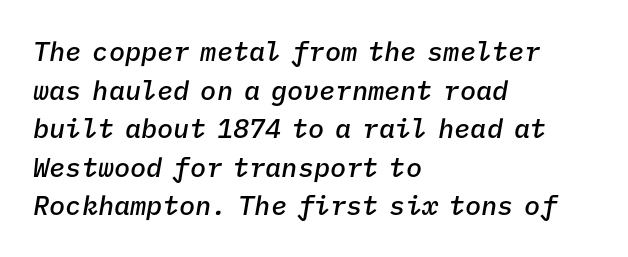
{"italic": "yes", "lean": "right", "slant_degrees": 9, "bold": "semi", "underline": "no", "align": "left", "line_spacing": "normal", "line_spacing_ratio": 1.43, "letter_spacing": "normal", "letter_spacing_em": 0.0, "glyph_px": 27}
